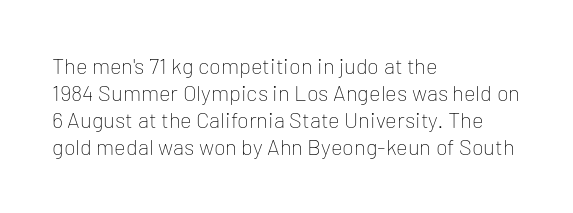
The image shows 22 px text type, upright; set left-aligned, line spacing 1.22x, normal letter spacing, not underlined.
